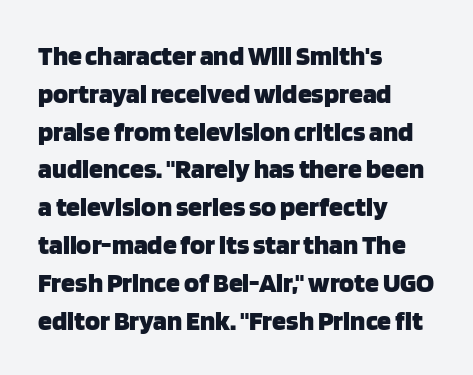
{"serif": "no", "italic": "no", "bold": "yes", "weight": "heavy", "width": "normal", "stroke_contrast": "low", "x_height": "large", "monospaced": "no", "underline": "no", "align": "left", "line_spacing": "normal", "line_spacing_ratio": 1.35, "letter_spacing": "normal", "letter_spacing_em": 0.0, "glyph_px": 28}
